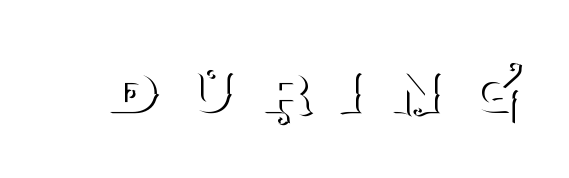
The image shows 79 px thin serif type, upright; set unusually wide letter spacing (+0.34 em), not underlined; medium stroke contrast and a large x-height.
